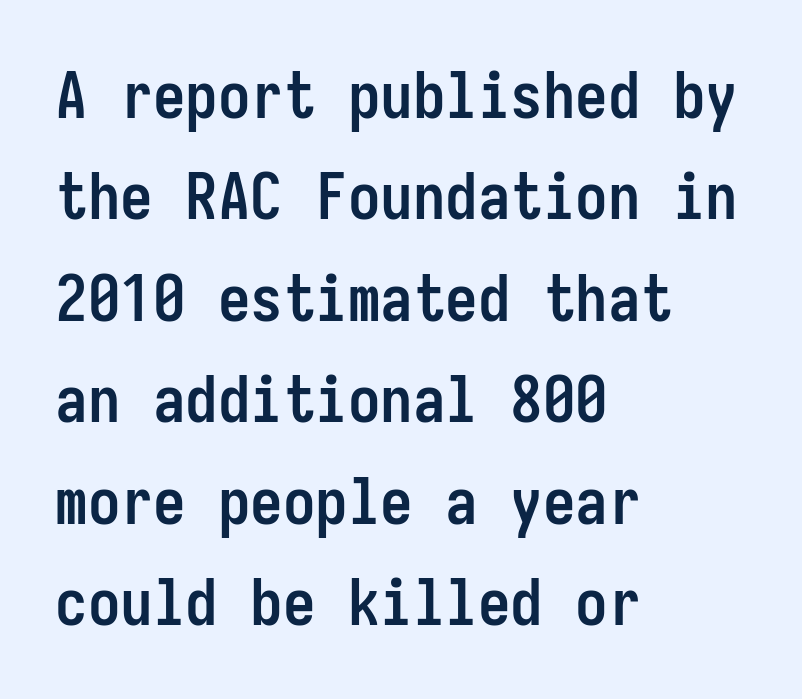
The image shows 65 px semibold, condensed sans-serif type, upright, monospaced; set left-aligned, normal line spacing (1.56x), normal letter spacing, not underlined; low stroke contrast and a medium x-height.
